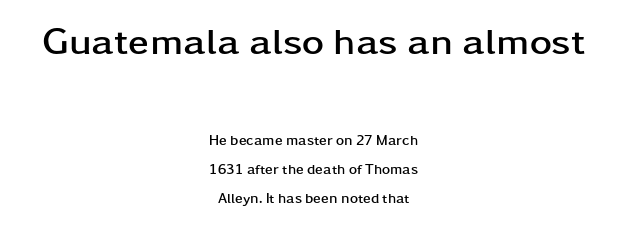
Does the type have serifs? No, each stem ends abruptly. If you folded the block vertically in half, each line would mirror itself in length. The passage shown is typed in a proportional face where columns would drift. Set as a true bold cut, around the 700 mark. Each word holds together tightly as a unit, with standard inter-letter gaps. This rendering features lettering with no underline.
